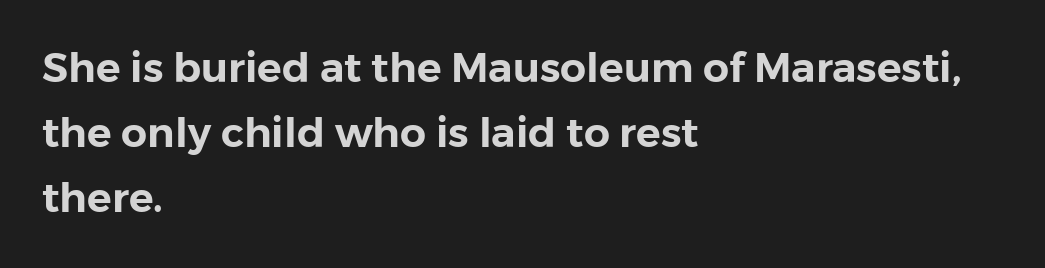
{"serif": "no", "italic": "no", "width": "normal", "stroke_contrast": "low", "x_height": "medium", "monospaced": "no", "underline": "no", "align": "left", "line_spacing": "normal", "line_spacing_ratio": 1.59, "letter_spacing": "normal", "letter_spacing_em": 0.0, "glyph_px": 41}
